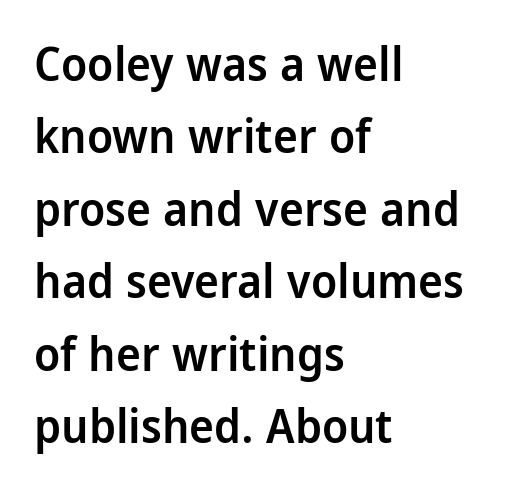
The image shows 47 px semibold, condensed sans-serif type, upright; set left-aligned, normal line spacing (1.54x), normal letter spacing, not underlined; low stroke contrast and a large x-height.
